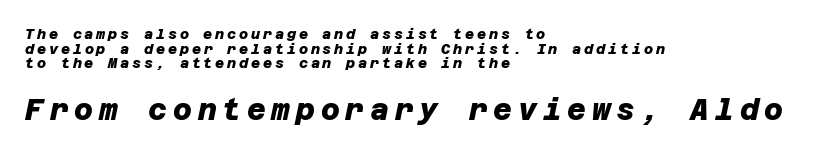
The image shows 29 px heavy sans-serif type; set left-aligned, tight line spacing (1.05x), unusually wide letter spacing (+0.2 em), not underlined; the second (bottom) block is 2.07x larger; low stroke contrast and a large x-height.
